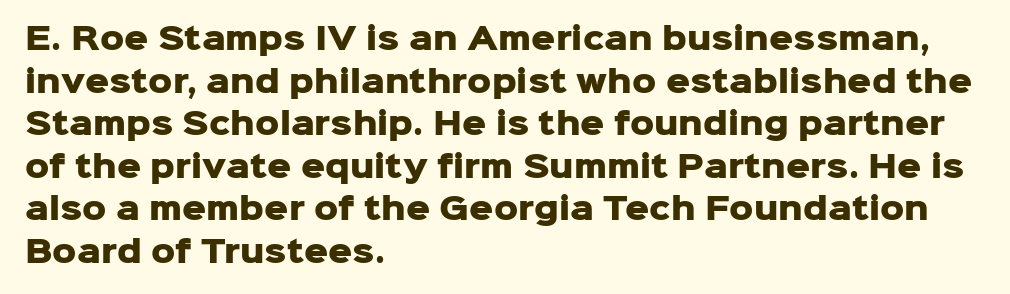
{"serif": "no", "italic": "no", "bold": "yes", "weight": "heavy", "width": "normal", "stroke_contrast": "low", "x_height": "medium", "monospaced": "no", "underline": "no", "align": "left", "line_spacing": "normal", "line_spacing_ratio": 1.42, "letter_spacing": "normal", "letter_spacing_em": 0.0, "glyph_px": 30}
